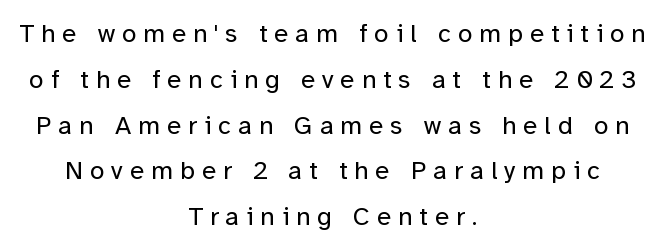
Q: Is the text bold? A: No.
Q: Is the text italic (slanted)? A: No, it is upright.
Q: Is the text underlined? A: No.
Q: How is the paragraph aligned? A: Centered.
Q: Is the spacing between letters normal or unusually wide? A: Unusually wide.
